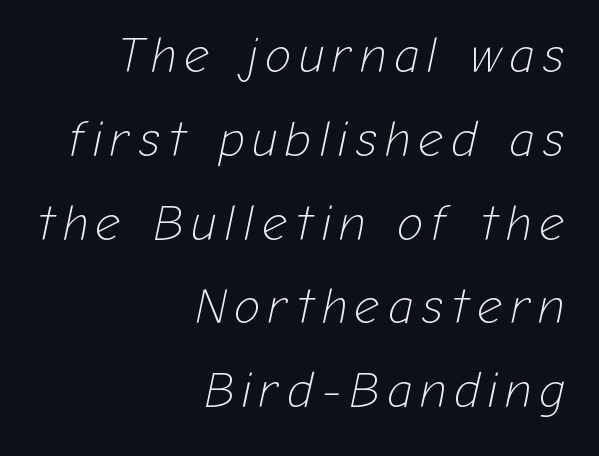
Q: Is the text bold? A: No.
Q: Is the text italic (slanted)? A: Yes, it leans right by about 12 degrees.
Q: Is the text underlined? A: No.
Q: How is the paragraph aligned? A: Right-aligned.
Q: Width (condensed, normal, or wide)? A: Normal.
Q: Stroke contrast? A: Low.
Q: x-height? A: Medium.
Q: Monospaced? A: No.
